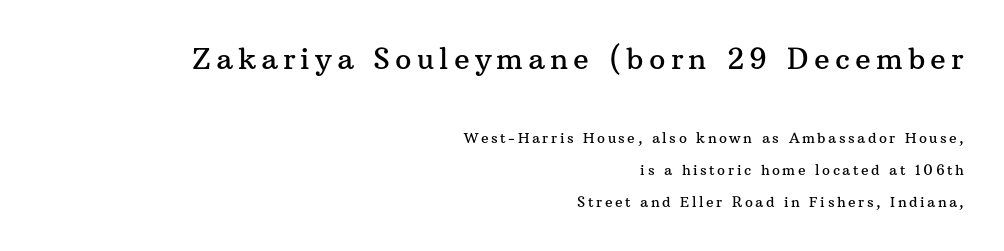
In terms of letterform style, serifs are clearly present. In terms of leading, this rendering errs on the spacious side. Only glyphs here, with clear space below each row. The letters advance in unequal steps, a hallmark of proportional type. A typesetter would mark this as roman, not italic. The compositor pushed each line to the right boundary.
